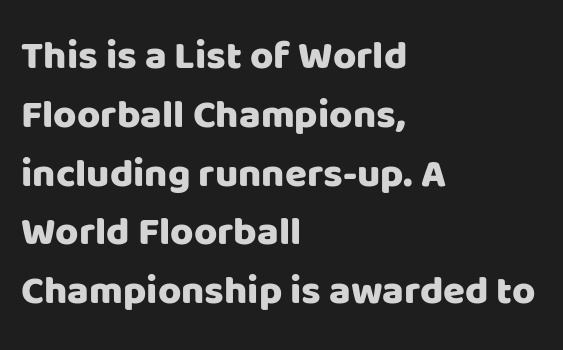
The image shows 40 px sans-serif type, upright; set left-aligned, normal line spacing (1.47x), normal letter spacing, not underlined; low stroke contrast and a large x-height.
